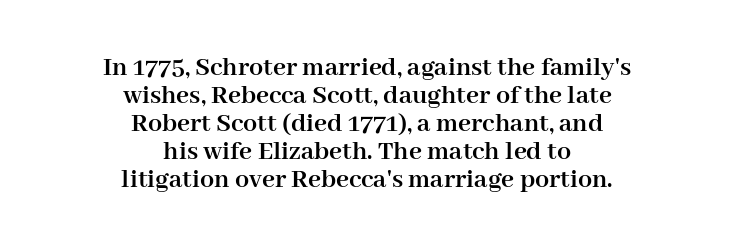
The image shows 28 px semibold serif type, upright; set centered, tight line spacing (1.0x), normal letter spacing, not underlined; high stroke contrast and a medium x-height.
